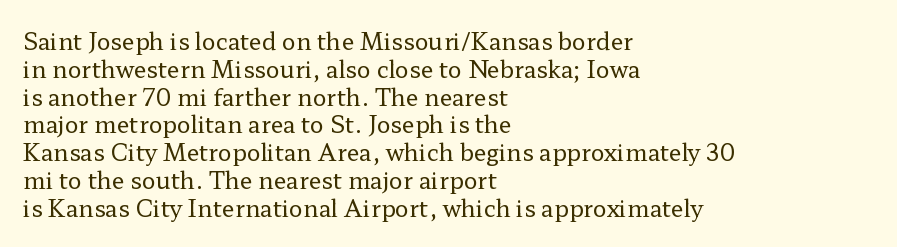
{"italic": "no", "bold": "no", "underline": "no", "align": "left", "line_spacing_ratio": 1.21, "letter_spacing": "normal", "letter_spacing_em": 0.0, "glyph_px": 23}
